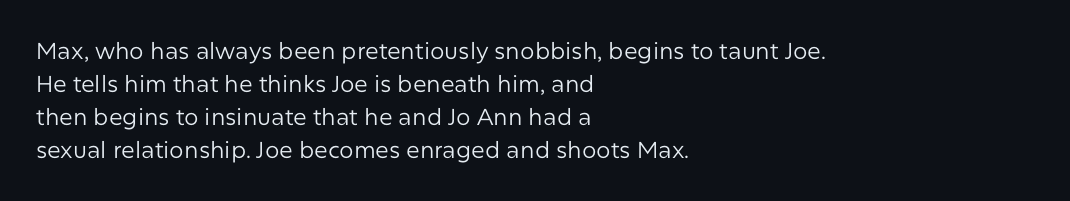
The image shows 23 px text type, upright; set left-aligned, normal line spacing (1.44x), normal letter spacing, not underlined.
